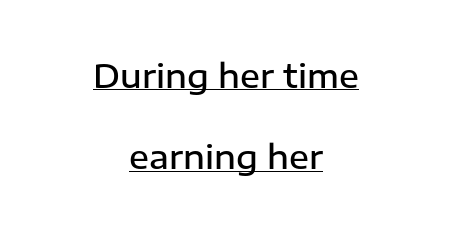
{"serif": "no", "italic": "no", "bold": "semi", "weight": "semibold", "width": "normal", "stroke_contrast": "low", "x_height": "medium", "monospaced": "no", "underline": "yes", "align": "center", "line_spacing": "loose", "line_spacing_ratio": 2.46, "letter_spacing": "normal", "letter_spacing_em": 0.0, "glyph_px": 33}
